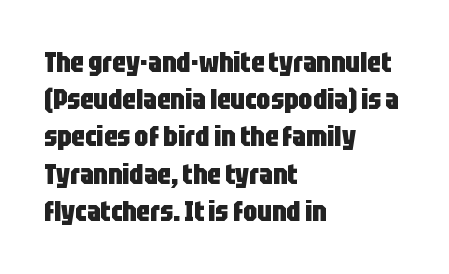
Q: Is the text bold? A: Yes.
Q: Is the text italic (slanted)? A: No, it is upright.
Q: Is the typeface a serif or a sans-serif typeface? A: Sans-serif.
Q: Is the text underlined? A: No.
Q: How is the paragraph aligned? A: Left-aligned.
Q: Is the spacing between letters normal or unusually wide? A: Normal.
Q: Is the spacing between lines tight, normal or loose? A: Normal.
Q: Width (condensed, normal, or wide)? A: Condensed.
Q: Stroke contrast? A: Low.
Q: x-height? A: Large.
Q: Monospaced? A: No.
